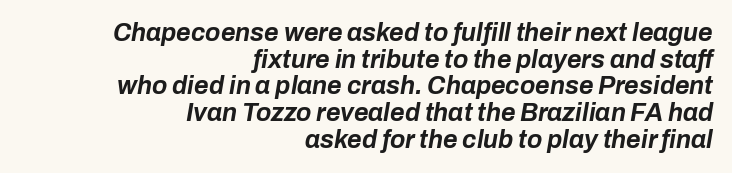
In terms of weight, the rendering is a true, heavy bold. This sample uses an oblique cut, with every glyph tilted off the vertical. This rendering uses right alignment, leaving the left contour irregular. Very little white space separates one row of letters from the next. Honestly, there is no underline to notice here at all.
